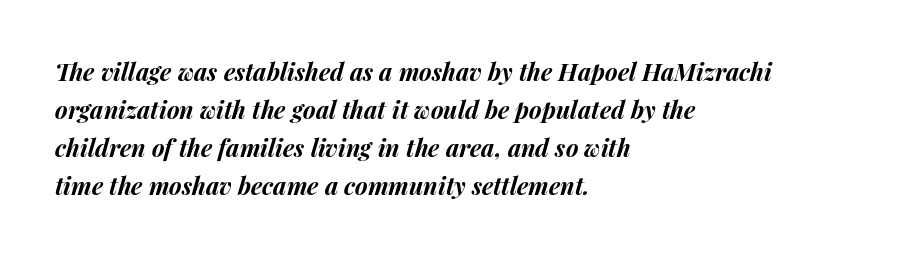
{"italic": "yes", "lean": "right", "slant_degrees": 14, "bold": "yes", "underline": "no", "align": "left", "line_spacing": "normal", "line_spacing_ratio": 1.59, "letter_spacing": "normal", "letter_spacing_em": 0.0, "glyph_px": 24}
